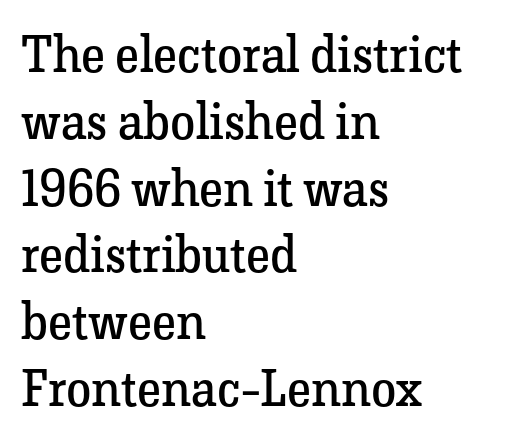
The image shows 51 px regular-weight serif type, upright; set left-aligned, normal line spacing (1.31x), normal letter spacing, not underlined; low stroke contrast and a medium x-height.
